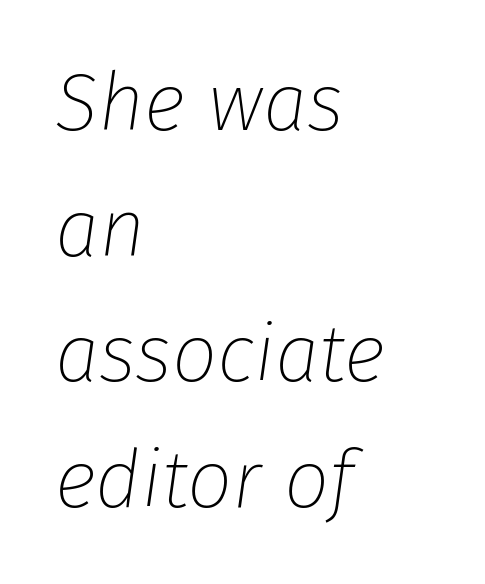
Q: Is the text bold? A: No.
Q: Is the text italic (slanted)? A: Yes, it leans right by about 8 degrees.
Q: Is the text underlined? A: No.
Q: How is the paragraph aligned? A: Left-aligned.
Q: Is the spacing between letters normal or unusually wide? A: Normal.
Q: Is the spacing between lines tight, normal or loose? A: Normal.
Q: Width (condensed, normal, or wide)? A: Normal.
Q: Stroke contrast? A: Low.
Q: x-height? A: Medium.
Q: Monospaced? A: No.
